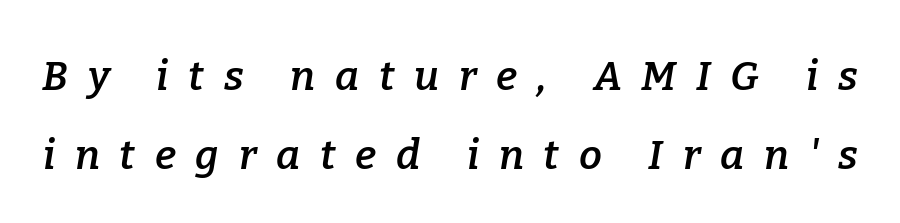
Does the leading feel generous? Absolutely, it's lavish. Serifs: yes, visible at the terminals of the letterforms. Quick note: underline off. Is this a fixed-width face? No — the glyphs have proportional, varying widths. Glyph-to-glyph distance is far greater than everyday printed text. Slanted lettering throughout.
